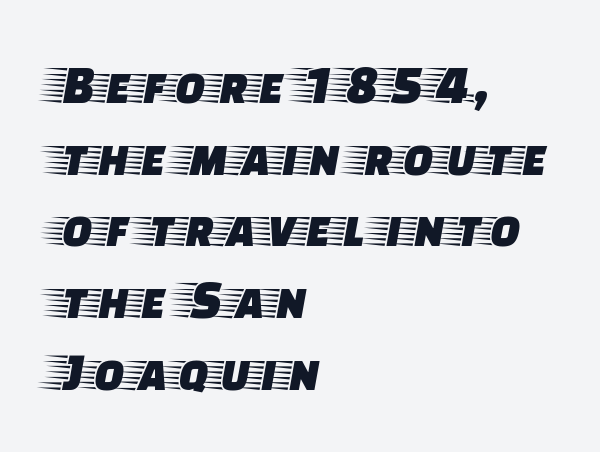
Descenders hang freely into open space. Evenly set lines give the paragraph a standard silhouette. Default kerning and tracking; the words read as compact shapes. The letters advance in unequal steps, a hallmark of proportional type.
